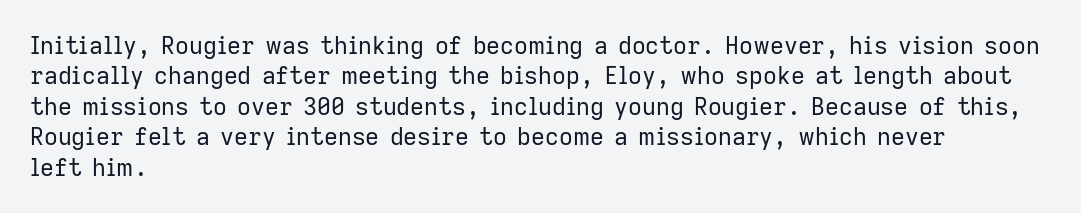
Q: Is the text bold? A: No.
Q: Is the text italic (slanted)? A: No, it is upright.
Q: Is the text underlined? A: No.
Q: How is the paragraph aligned? A: Left-aligned.
Q: Is the spacing between letters normal or unusually wide? A: Normal.
Q: Is the spacing between lines tight, normal or loose? A: Normal.
